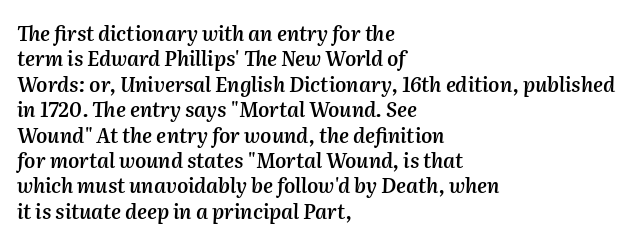
{"italic": "yes", "lean": "right", "slant_degrees": 2, "bold": "semi", "underline": "no", "align": "left", "line_spacing": "normal", "line_spacing_ratio": 1.27, "letter_spacing": "normal", "letter_spacing_em": 0.0, "glyph_px": 20}
